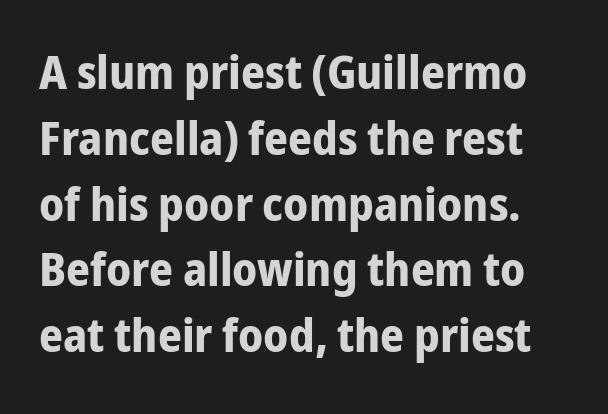
The image shows 47 px bold, condensed sans-serif type, upright; set normal line spacing (1.4x), normal letter spacing, not underlined; low stroke contrast and a medium x-height.
